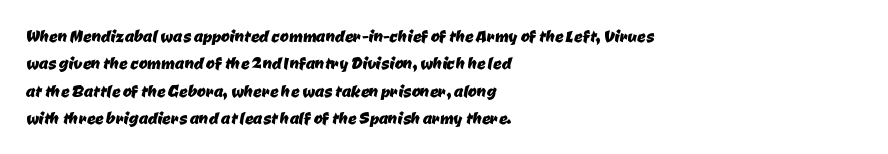
Q: Is the text underlined? A: No.
Q: How is the paragraph aligned? A: Left-aligned.
Q: Is the spacing between letters normal or unusually wide? A: Normal.
Q: Is the spacing between lines tight, normal or loose? A: Normal.
